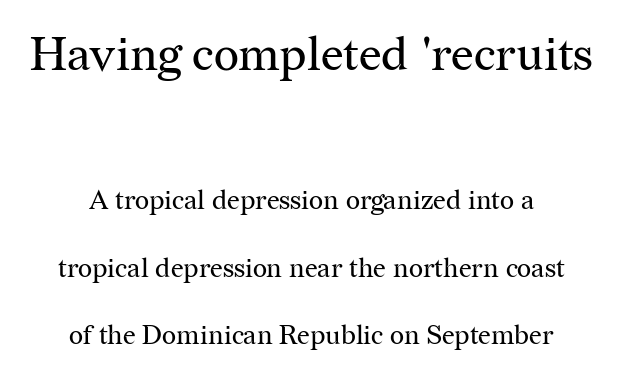
Q: Is the text bold? A: No.
Q: Is the text italic (slanted)? A: No, it is upright.
Q: Is the typeface a serif or a sans-serif typeface? A: Serif.
Q: Is the text underlined? A: No.
Q: How is the paragraph aligned? A: Centered.
Q: Is the spacing between letters normal or unusually wide? A: Normal.
Q: Is the spacing between lines tight, normal or loose? A: Loose.
Q: Which block of text is set in a larger size, the first (top) or the second (bottom)? A: The first (top) one.
Q: Width (condensed, normal, or wide)? A: Normal.
Q: Stroke contrast? A: Medium.
Q: x-height? A: Medium.
Q: Monospaced? A: No.
